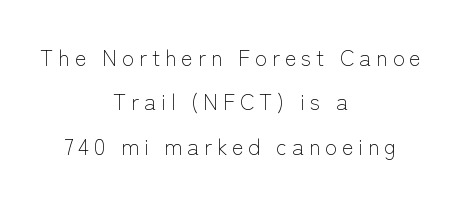
Line spacing here is loose. Compared with typical body copy, the letter spacing here is much looser. Quick note: not italic, upright. The passage shown is not underscored anywhere. Leftover space on each line is divided equally before and after the words. The passage shown is not bold in any degree.
